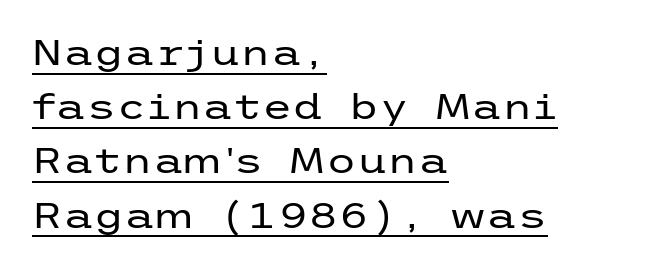
Between one letter and the next there's only the usual sliver of space. The passage shown is underscored from start to finish. The text was rendered using a sans face with plain stroke endings. Compared with a centered layout, this one pins lines to the left instead. Vertical strokes here are truly vertical. If you measured baseline to baseline, you'd find a middling distance.
